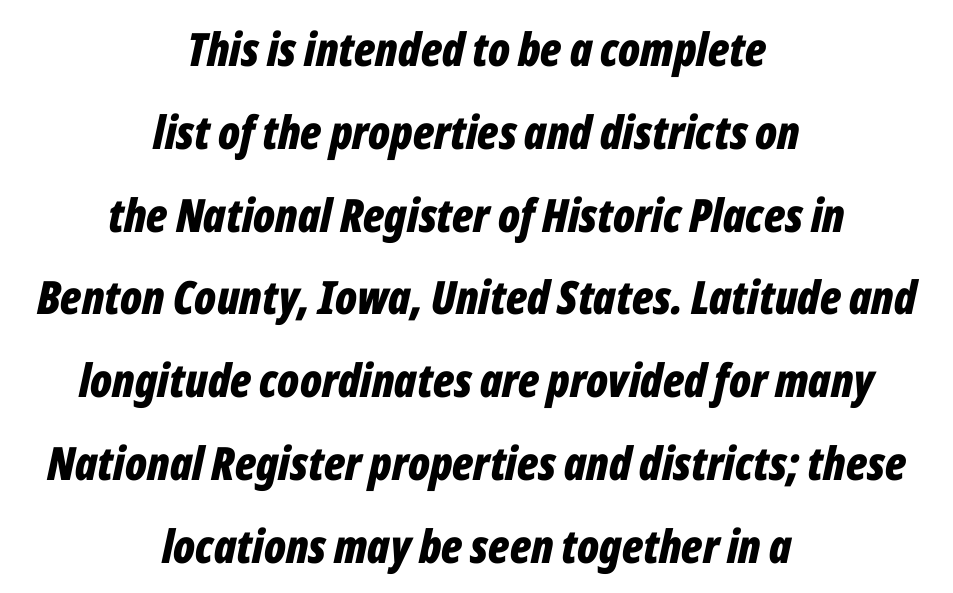
Q: Is the text bold? A: Yes.
Q: Is the text italic (slanted)? A: Yes, it leans right by about 12 degrees.
Q: Is the text underlined? A: No.
Q: How is the paragraph aligned? A: Centered.
Q: Is the spacing between letters normal or unusually wide? A: Normal.
Q: Width (condensed, normal, or wide)? A: Condensed.
Q: Stroke contrast? A: Low.
Q: x-height? A: Medium.
Q: Monospaced? A: No.
